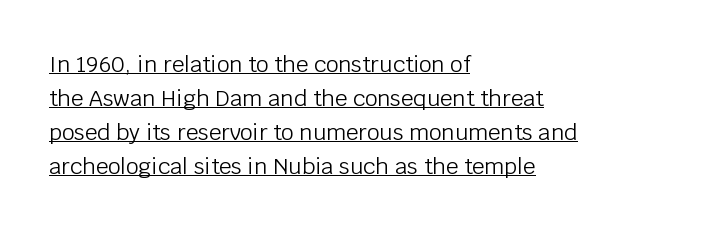
{"italic": "no", "bold": "no", "underline": "yes", "align": "left", "line_spacing": "normal", "line_spacing_ratio": 1.55, "letter_spacing": "normal", "letter_spacing_em": 0.0, "glyph_px": 22}
